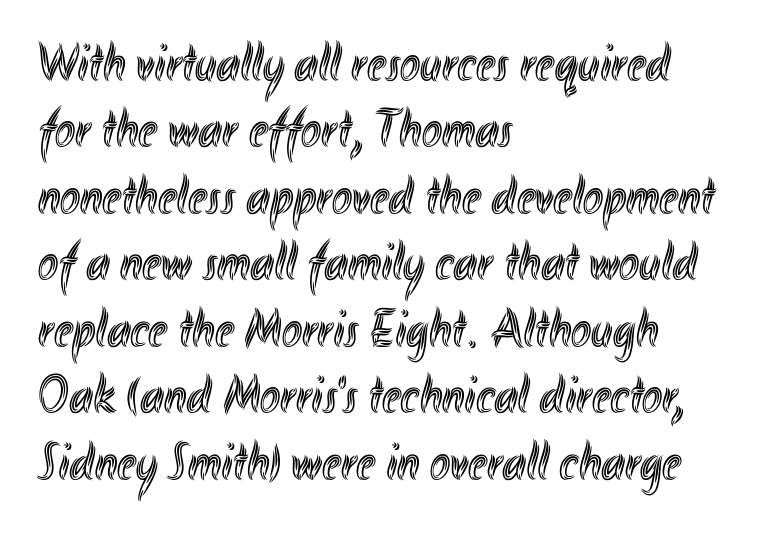
Q: Is the text italic (slanted)? A: Yes.
Q: Is the text underlined? A: No.
Q: How is the paragraph aligned? A: Left-aligned.
Q: Is the spacing between letters normal or unusually wide? A: Normal.
Q: Width (condensed, normal, or wide)? A: Condensed.
Q: x-height? A: Small.
Q: Monospaced? A: No.
